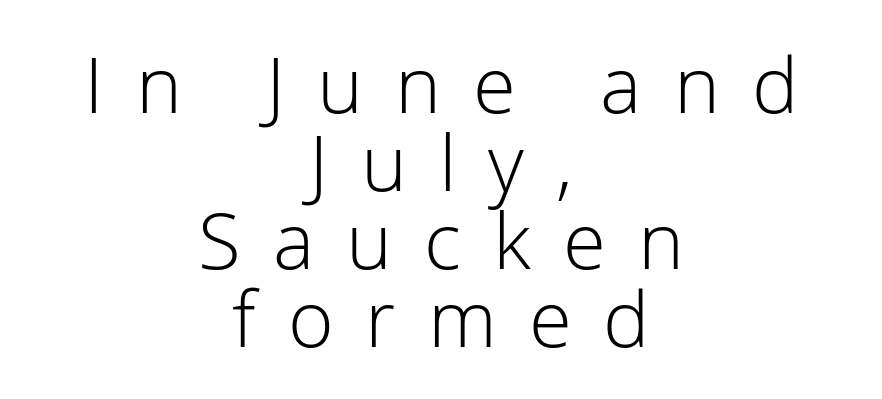
The words here are not underlined. Cramped leading. Every character sits straight up, as roman type does. The weight tops out at a normal text grade. Each letter keeps its own natural width here, so spacing adapts to shape.
